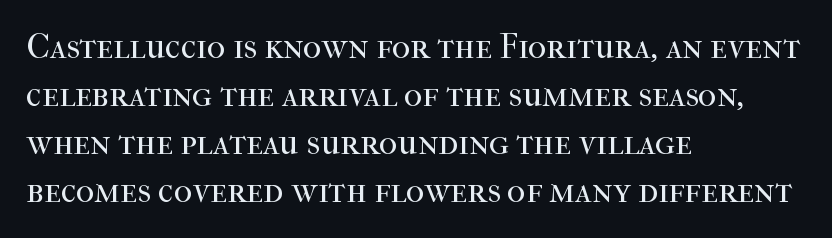
The image shows 35 px regular-weight serif type, upright; set left-aligned, normal line spacing (1.37x), normal letter spacing, not underlined; high stroke contrast and a medium x-height.
